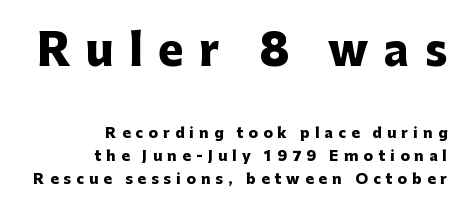
{"serif": "no", "italic": "no", "bold": "yes", "weight": "heavy", "width": "normal", "stroke_contrast": "low", "x_height": "medium", "monospaced": "no", "underline": "no", "align": "right", "line_spacing": "normal", "line_spacing_ratio": 1.64, "letter_spacing": "wide", "letter_spacing_em": 0.37, "larger_block": "first", "size_ratio": 3.0, "glyph_px": 42}
